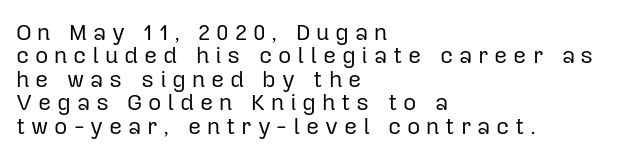
The rendering uses a small line-height, squeezing the rows. Characters remain perfectly vertical along every line. Here the glyphs are tracked loosely, breaking word shapes into spaced letters. The strip under each line holds only bare page. Stems and bowls with no extra thickness — not bold. The typesetter chose a ragged-right arrangement here.
